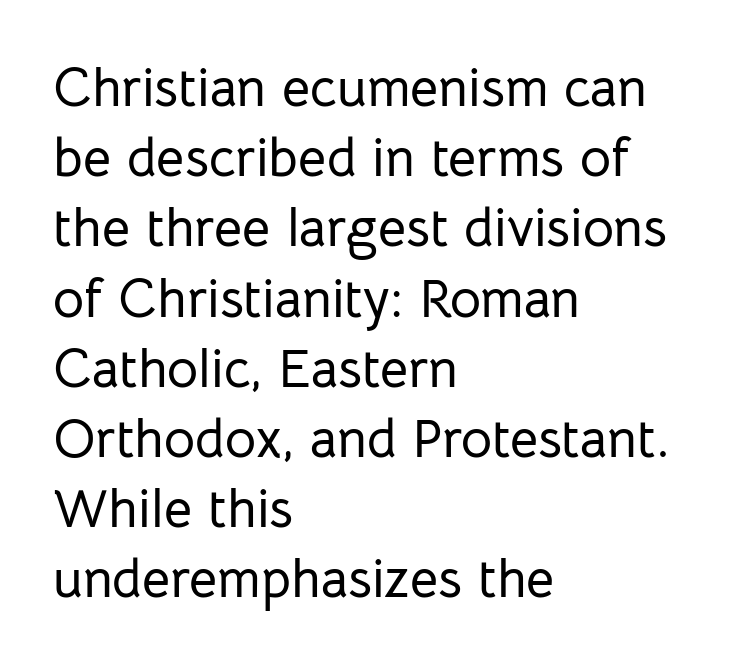
The ragged edge is on the right, which tells us the setting is flush left. Are there feet on the stems? There aren't — it's a sans. Here the designer chose a conventional face with non-uniform glyph widths. Honestly, the row spacing looks completely unremarkable. Do the letters lean? They stand straight.
